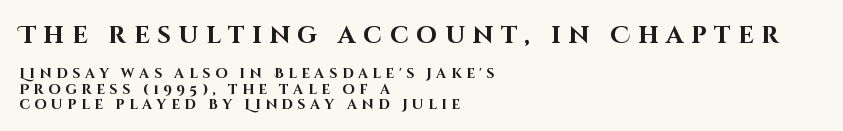
You could only call the tracking loose — the letters float apart. The passage shown stacks its lines with hardly any gap. These lines are set flush left with a ragged right edge. Rule under the text: the space is simply empty. You'd pick this weight for a headline — it's a proper bold. No italicization has been applied; the sample stays upright.
